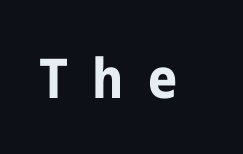
Q: Is the text bold? A: Yes.
Q: Is the text italic (slanted)? A: No, it is upright.
Q: Is the typeface a serif or a sans-serif typeface? A: Sans-serif.
Q: Is the text underlined? A: No.
Q: Is the spacing between letters normal or unusually wide? A: Unusually wide.
Q: Width (condensed, normal, or wide)? A: Condensed.
Q: Stroke contrast? A: Low.
Q: x-height? A: Medium.
